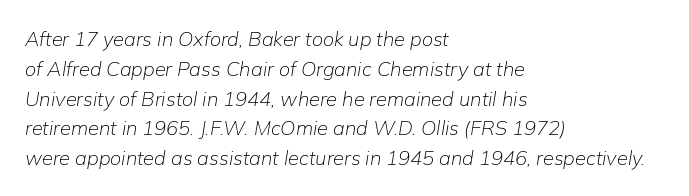
The font sits on the lighter half of the weight spectrum, regular included. The gap between lines stays unmarked. Posture: slanted. Each line starts at the same left margin while the right side varies. One glance says typical: line gaps are just what's usual.
